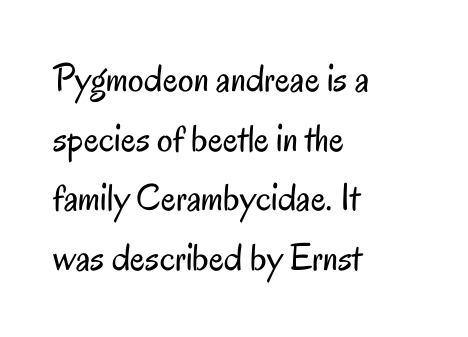
The image shows 39 px regular-weight, condensed sans-serif type, upright; set left-aligned, normal line spacing (1.53x), normal letter spacing, not underlined; low stroke contrast and a small x-height.
